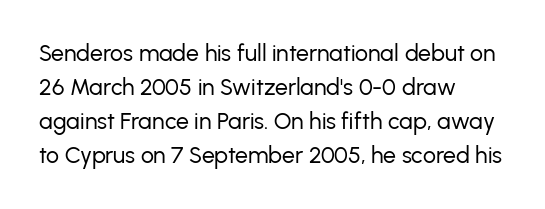
{"italic": "no", "bold": "no", "underline": "no", "align": "left", "line_spacing": "normal", "line_spacing_ratio": 1.48, "letter_spacing": "normal", "letter_spacing_em": 0.0, "glyph_px": 23}
